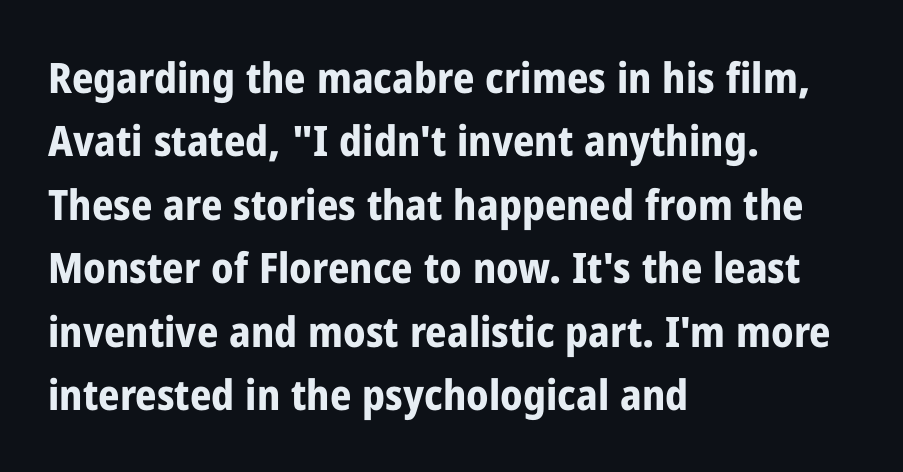
Is this a fixed-width face? No — the glyphs have proportional, varying widths. Heft: maximum for text — a bold. One glance says typical: line gaps are just what's usual. The characters display no serif detailing; their extremities are plain. Line starts are locked; line ends wander.
